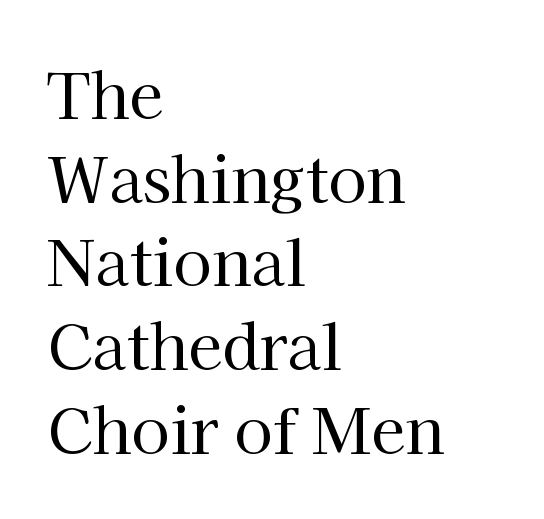
Q: Is the text bold? A: No.
Q: Is the text italic (slanted)? A: No, it is upright.
Q: Is the typeface a serif or a sans-serif typeface? A: Serif.
Q: Is the text underlined? A: No.
Q: How is the paragraph aligned? A: Left-aligned.
Q: Is the spacing between letters normal or unusually wide? A: Normal.
Q: Is the spacing between lines tight, normal or loose? A: Normal.
Q: Width (condensed, normal, or wide)? A: Normal.
Q: Stroke contrast? A: High.
Q: x-height? A: Medium.
Q: Monospaced? A: No.
